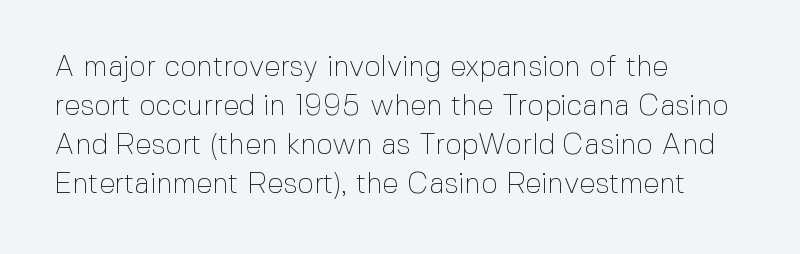
{"serif": "no", "italic": "no", "bold": "no", "weight": "thin", "width": "normal", "x_height": "medium", "monospaced": "no", "underline": "no", "align": "left", "line_spacing": "normal", "line_spacing_ratio": 1.35, "letter_spacing": "normal", "letter_spacing_em": 0.0, "glyph_px": 29}
